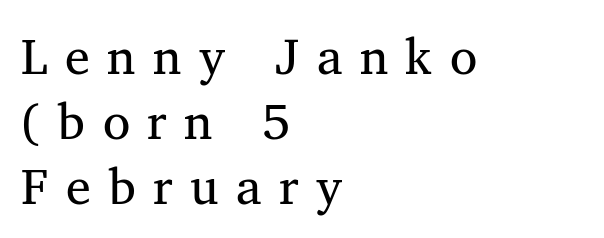
If you measured baseline to baseline, you'd find a middling distance. This is the regular roman posture of the typeface. I'd call this a serif setting — the letters wear small feet. These lines are set flush left with a ragged right edge. This is not heavy type; no bold has been used. Beneath every word, the page is bare.
